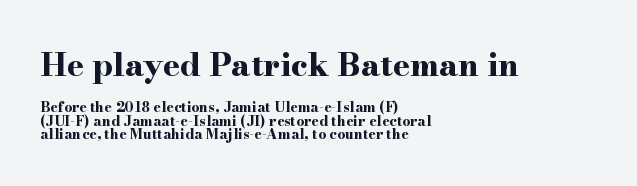
Q: Is the text bold? A: Yes.
Q: Is the text italic (slanted)? A: No, it is upright.
Q: Is the typeface a serif or a sans-serif typeface? A: Serif.
Q: Is the text underlined? A: No.
Q: How is the paragraph aligned? A: Left-aligned.
Q: Is the spacing between letters normal or unusually wide? A: Normal.
Q: Is the spacing between lines tight, normal or loose? A: Tight.
Q: Which block of text is set in a larger size, the first (top) or the second (bottom)? A: The first (top) one.
Q: Width (condensed, normal, or wide)? A: Wide.
Q: Stroke contrast? A: High.
Q: x-height? A: Small.
Q: Monospaced? A: No.
